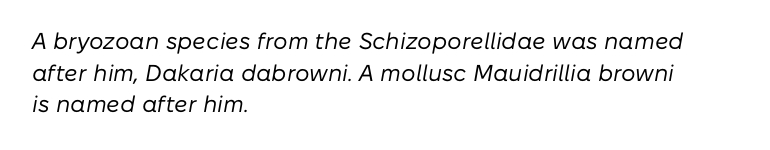
{"italic": "yes", "lean": "right", "slant_degrees": 10, "bold": "no", "underline": "no", "align": "left", "line_spacing": "normal", "line_spacing_ratio": 1.37, "letter_spacing": "normal", "letter_spacing_em": 0.0, "glyph_px": 23}
